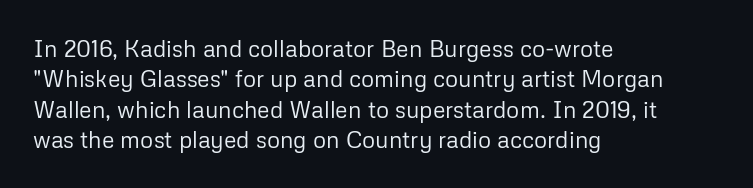
The space directly below the letters is spotless. Caption: standard tracking, unaltered. Vertically, the passage feels balanced, rows spaced as you'd expect. Does the lettering tilt? It doesn't — this is upright.
